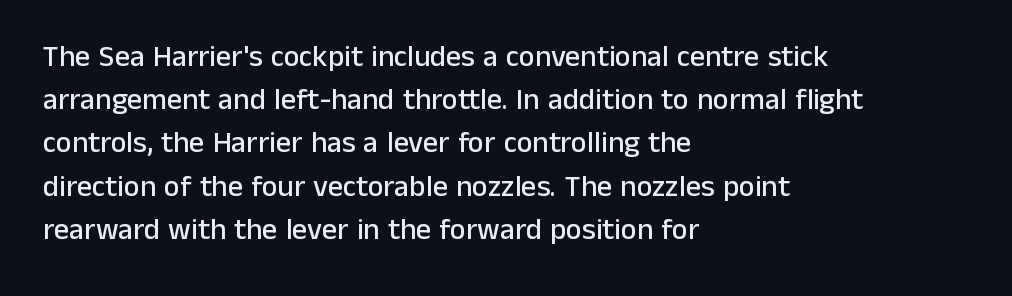
{"serif": "no", "italic": "no", "width": "normal", "stroke_contrast": "low", "x_height": "medium", "monospaced": "no", "underline": "no", "align": "left", "line_spacing": "normal", "line_spacing_ratio": 1.44, "letter_spacing": "normal", "letter_spacing_em": 0.0, "glyph_px": 30}
